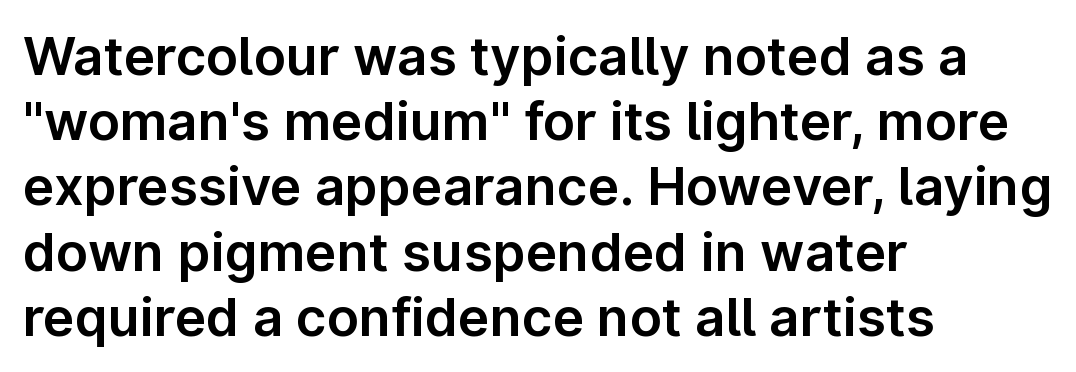
Q: Is the text italic (slanted)? A: No, it is upright.
Q: Is the typeface a serif or a sans-serif typeface? A: Sans-serif.
Q: Is the text underlined? A: No.
Q: How is the paragraph aligned? A: Left-aligned.
Q: Is the spacing between letters normal or unusually wide? A: Normal.
Q: Width (condensed, normal, or wide)? A: Normal.
Q: Stroke contrast? A: Low.
Q: x-height? A: Medium.
Q: Monospaced? A: No.
